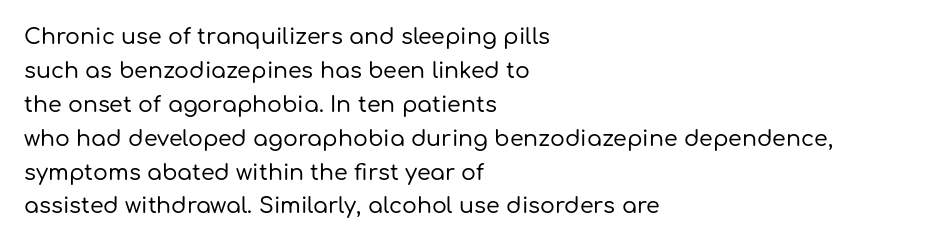
Q: Is the text italic (slanted)? A: No, it is upright.
Q: Is the text underlined? A: No.
Q: How is the paragraph aligned? A: Left-aligned.
Q: Is the spacing between letters normal or unusually wide? A: Normal.
Q: Is the spacing between lines tight, normal or loose? A: Normal.
